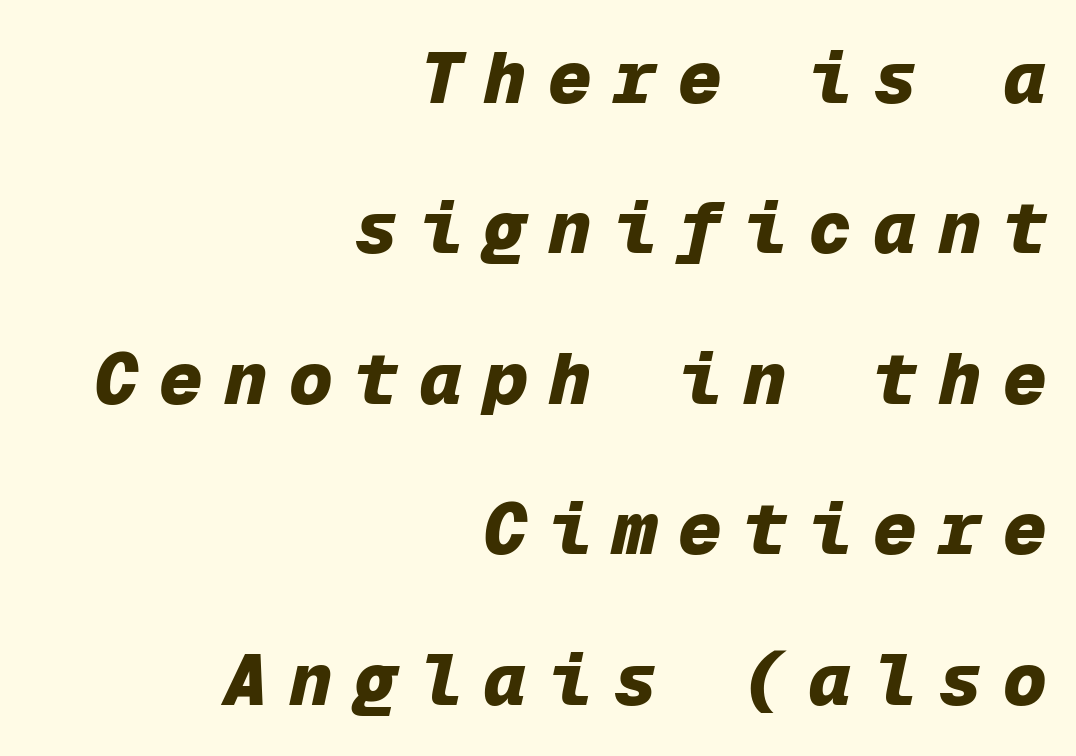
{"italic": "yes", "lean": "right", "slant_degrees": 12, "bold": "yes", "weight": "heavy", "width": "normal", "stroke_contrast": "low", "x_height": "medium", "monospaced": "yes", "underline": "no", "align": "right", "line_spacing": "loose", "line_spacing_ratio": 2.06, "letter_spacing": "wide", "letter_spacing_em": 0.29, "glyph_px": 73}
